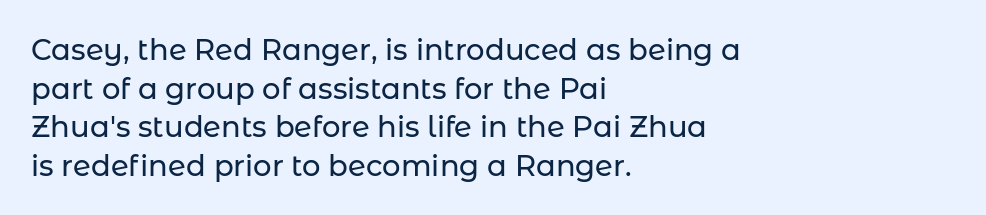
Q: Is the text italic (slanted)? A: No, it is upright.
Q: Is the typeface a serif or a sans-serif typeface? A: Sans-serif.
Q: Is the text underlined? A: No.
Q: How is the paragraph aligned? A: Left-aligned.
Q: Is the spacing between letters normal or unusually wide? A: Normal.
Q: Is the spacing between lines tight, normal or loose? A: Normal.
Q: Width (condensed, normal, or wide)? A: Normal.
Q: Stroke contrast? A: Low.
Q: x-height? A: Medium.
Q: Monospaced? A: No.
